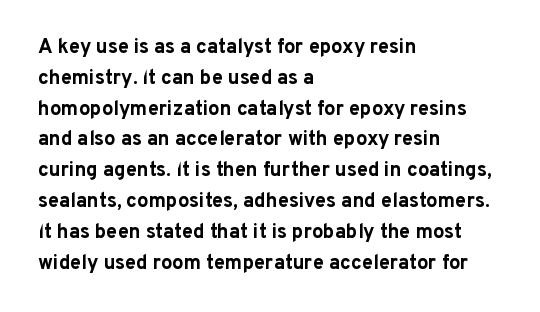
Q: Is the text bold? A: Yes.
Q: Is the text italic (slanted)? A: No, it is upright.
Q: Is the text underlined? A: No.
Q: How is the paragraph aligned? A: Left-aligned.
Q: Is the spacing between letters normal or unusually wide? A: Normal.
Q: Is the spacing between lines tight, normal or loose? A: Normal.
